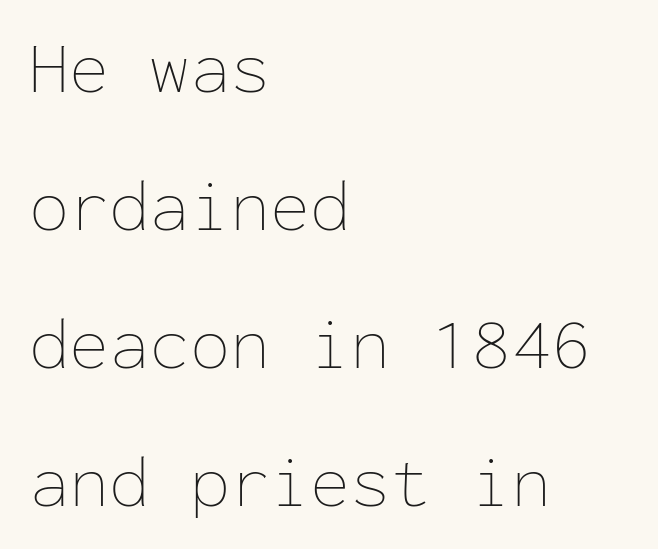
Q: Is the text bold? A: No.
Q: Is the text italic (slanted)? A: No, it is upright.
Q: Is the text underlined? A: No.
Q: How is the paragraph aligned? A: Left-aligned.
Q: Is the spacing between letters normal or unusually wide? A: Normal.
Q: Width (condensed, normal, or wide)? A: Normal.
Q: Stroke contrast? A: Low.
Q: x-height? A: Medium.
Q: Monospaced? A: Yes.
